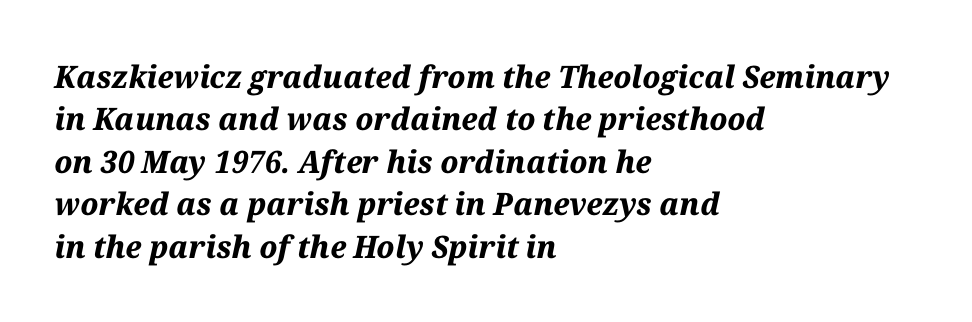
{"italic": "yes", "lean": "right", "slant_degrees": 12, "bold": "yes", "weight": "bold", "width": "normal", "stroke_contrast": "medium", "x_height": "medium", "monospaced": "no", "underline": "no", "align": "left", "line_spacing": "normal", "line_spacing_ratio": 1.37, "letter_spacing": "normal", "letter_spacing_em": 0.0, "glyph_px": 31}
